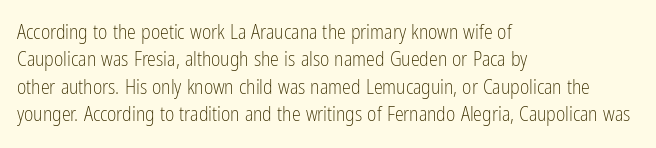
Q: Is the text bold? A: No.
Q: Is the text italic (slanted)? A: No, it is upright.
Q: Is the text underlined? A: No.
Q: How is the paragraph aligned? A: Left-aligned.
Q: Is the spacing between letters normal or unusually wide? A: Normal.
Q: Is the spacing between lines tight, normal or loose? A: Normal.
